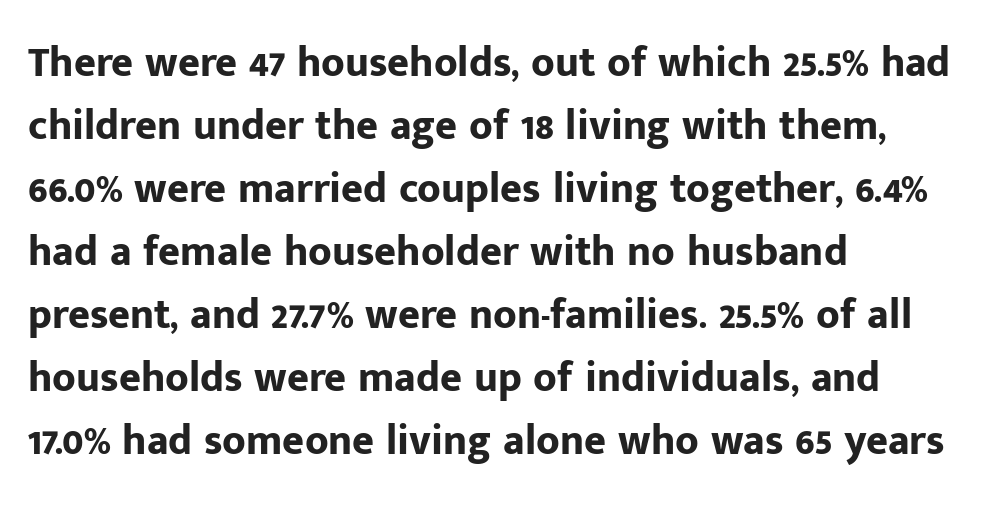
The font family rendered here belongs to the sans-serif group. Honestly, the row spacing looks completely unremarkable. The specimen reads as upright at a glance. Heavy, bold letterforms. A typesetter would call this zero additional tracking.
